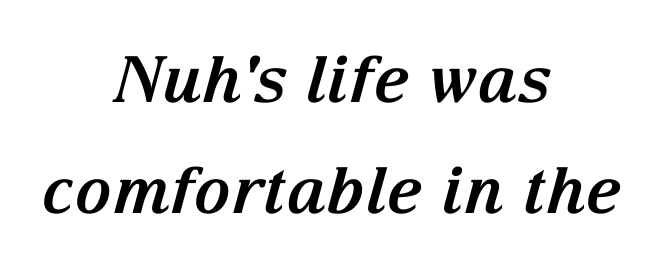
The image shows 64 px bold serif type, italic (leaning right); set centered, line spacing 1.74x, normal letter spacing, not underlined; medium stroke contrast and a medium x-height.
